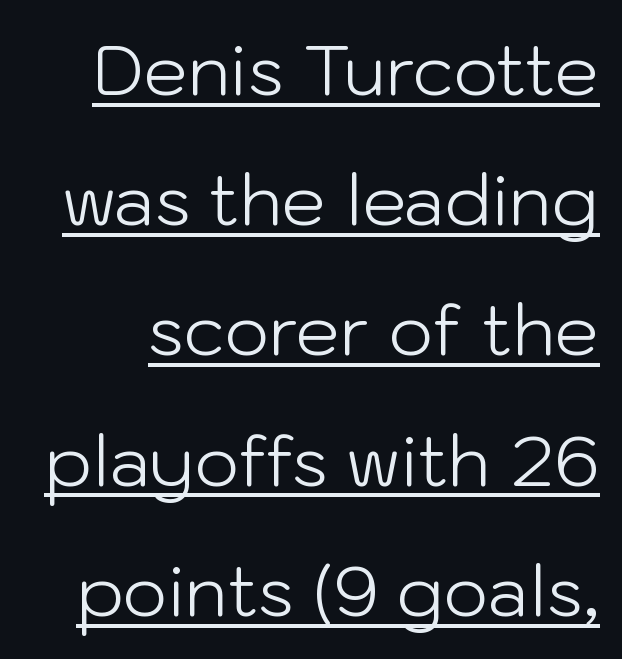
Q: Is the text bold? A: No.
Q: Is the text italic (slanted)? A: No, it is upright.
Q: Is the typeface a serif or a sans-serif typeface? A: Sans-serif.
Q: Is the text underlined? A: Yes.
Q: Is the spacing between letters normal or unusually wide? A: Normal.
Q: Width (condensed, normal, or wide)? A: Normal.
Q: Stroke contrast? A: Low.
Q: x-height? A: Medium.
Q: Monospaced? A: No.
